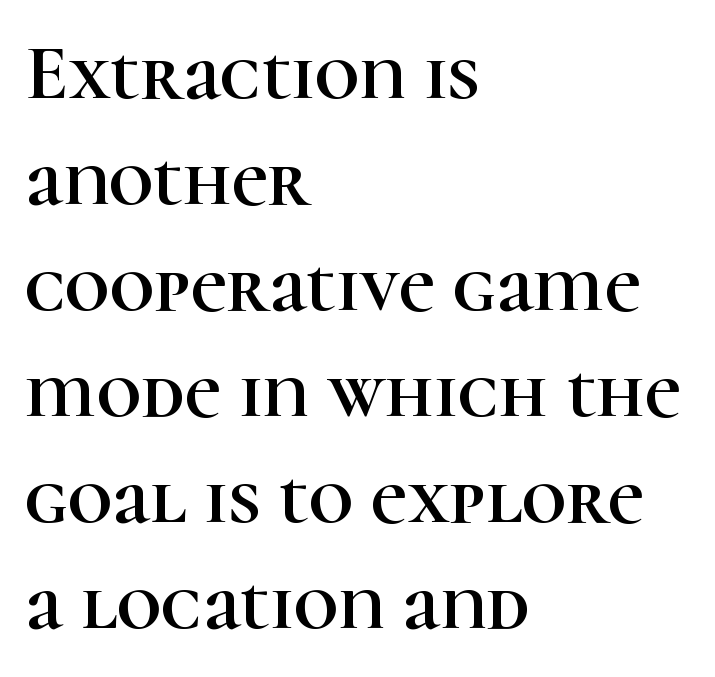
The image shows 78 px serif type, upright; set left-aligned, normal line spacing (1.36x), normal letter spacing, not underlined; high stroke contrast and a medium x-height.
